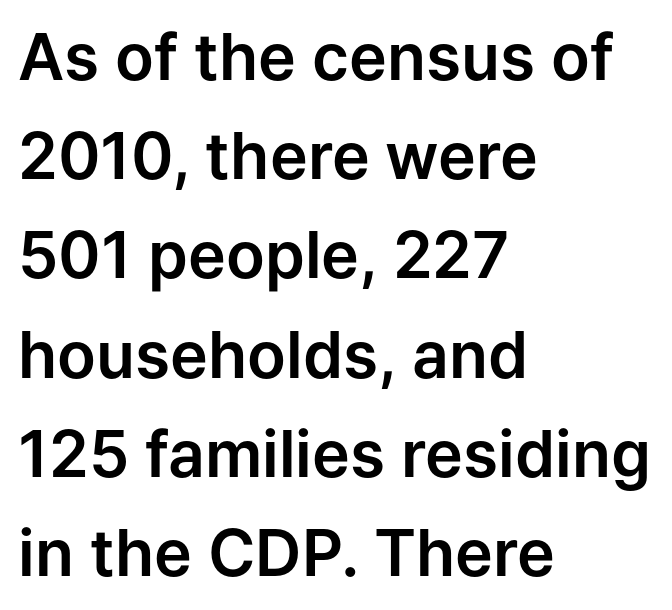
This sample uses an upright cut, with every glyph sitting square on the baseline. The type is set solid horizontally, with unmodified tracking. Grotesque or geometric, the face here clearly has no serifs. Where is the straight margin? On the left.
